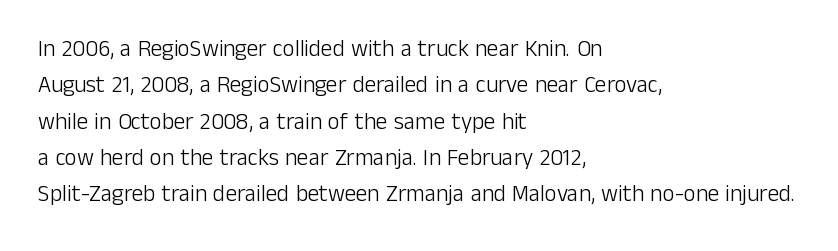
Q: Is the text bold? A: No.
Q: Is the text italic (slanted)? A: No, it is upright.
Q: Is the text underlined? A: No.
Q: How is the paragraph aligned? A: Left-aligned.
Q: Is the spacing between letters normal or unusually wide? A: Normal.
Q: Is the spacing between lines tight, normal or loose? A: Normal.
